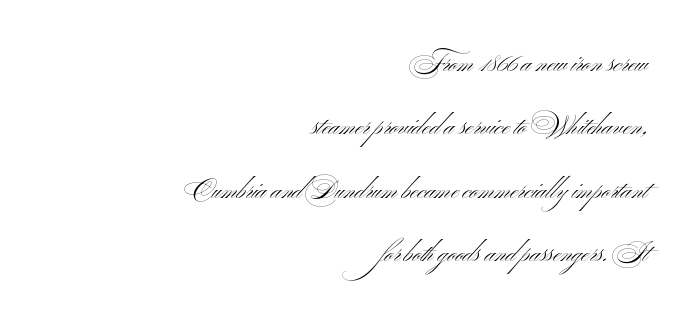
{"bold": "no", "underline": "no", "align": "right", "line_spacing": "loose", "line_spacing_ratio": 2.44, "letter_spacing": "normal", "letter_spacing_em": 0.0, "glyph_px": 26}
